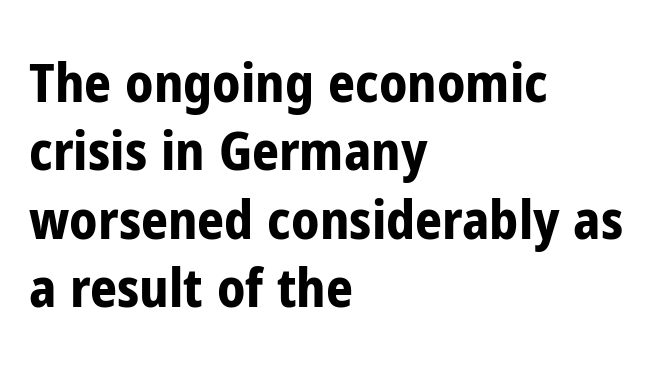
Q: Is the text bold? A: Yes.
Q: Is the text italic (slanted)? A: No, it is upright.
Q: Is the typeface a serif or a sans-serif typeface? A: Sans-serif.
Q: Is the text underlined? A: No.
Q: How is the paragraph aligned? A: Left-aligned.
Q: Is the spacing between letters normal or unusually wide? A: Normal.
Q: Is the spacing between lines tight, normal or loose? A: Normal.
Q: Width (condensed, normal, or wide)? A: Condensed.
Q: Stroke contrast? A: Low.
Q: x-height? A: Medium.
Q: Monospaced? A: No.
